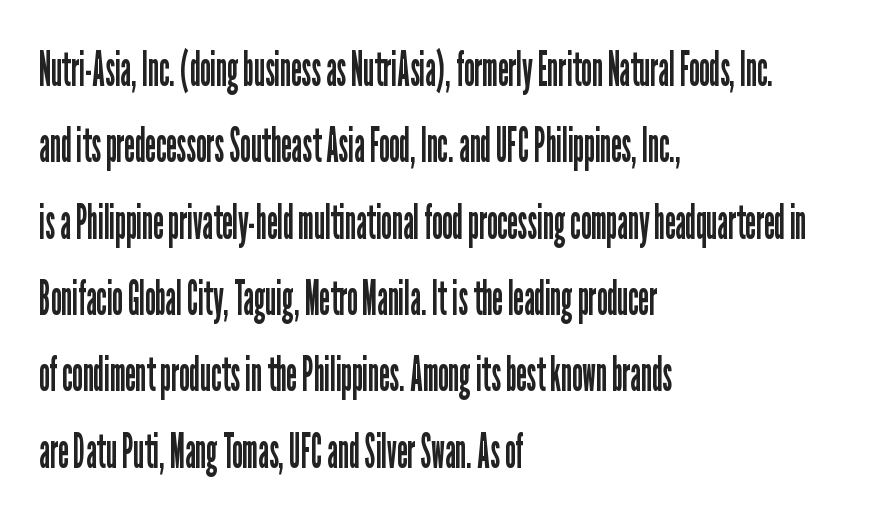
The image shows 48 px regular-weight, condensed sans-serif type, upright; set left-aligned, normal line spacing (1.59x), normal letter spacing, not underlined; low stroke contrast and a medium x-height.
